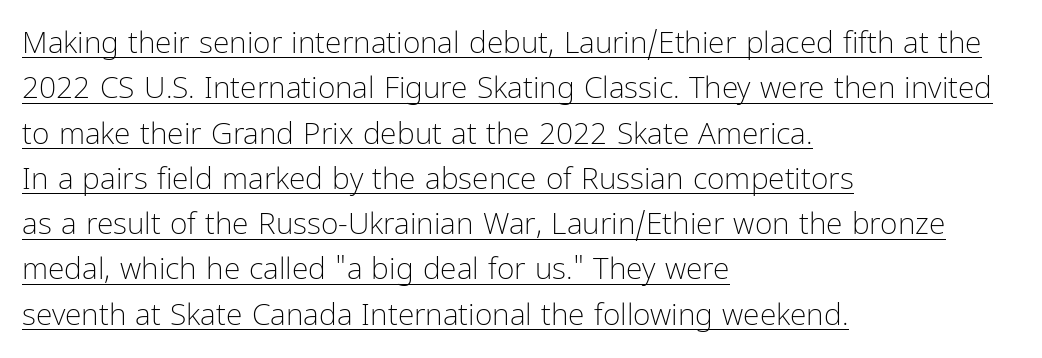
{"serif": "no", "italic": "no", "bold": "no", "weight": "light", "width": "condensed", "stroke_contrast": "low", "x_height": "medium", "monospaced": "no", "underline": "yes", "align": "left", "line_spacing": "normal", "line_spacing_ratio": 1.51, "letter_spacing": "normal", "letter_spacing_em": 0.0, "glyph_px": 30}
